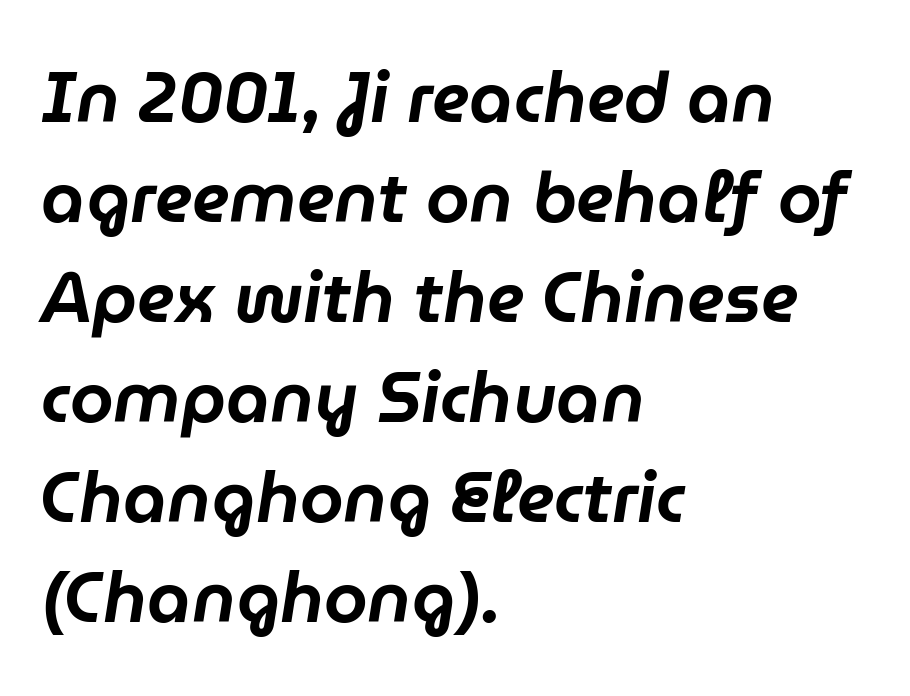
Q: Is the text italic (slanted)? A: Yes, it leans right by about 9 degrees.
Q: Is the text underlined? A: No.
Q: How is the paragraph aligned? A: Left-aligned.
Q: Is the spacing between letters normal or unusually wide? A: Normal.
Q: Is the spacing between lines tight, normal or loose? A: Normal.
Q: Width (condensed, normal, or wide)? A: Normal.
Q: Stroke contrast? A: Low.
Q: x-height? A: Medium.
Q: Monospaced? A: No.
